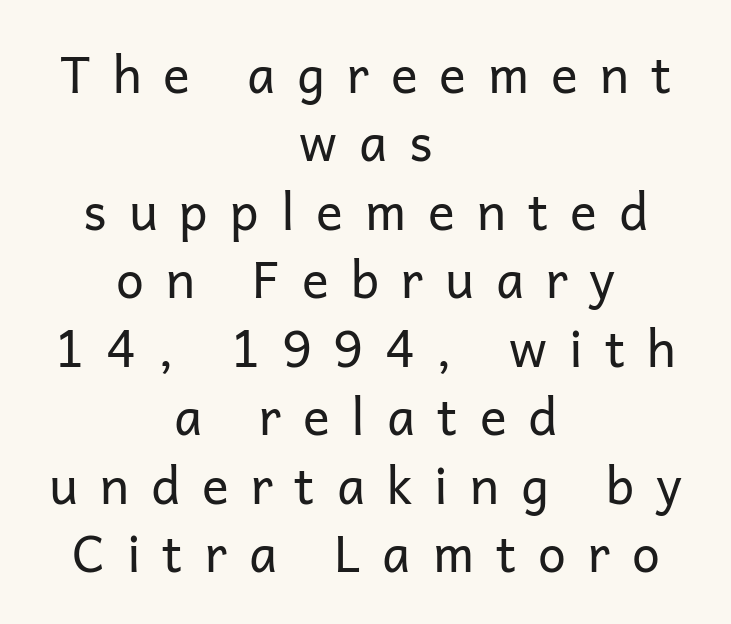
Q: Is the text bold? A: No.
Q: Is the text italic (slanted)? A: No, it is upright.
Q: Is the typeface a serif or a sans-serif typeface? A: Sans-serif.
Q: Is the text underlined? A: No.
Q: How is the paragraph aligned? A: Centered.
Q: Is the spacing between letters normal or unusually wide? A: Unusually wide.
Q: Is the spacing between lines tight, normal or loose? A: Normal.
Q: Width (condensed, normal, or wide)? A: Normal.
Q: Stroke contrast? A: Low.
Q: x-height? A: Medium.
Q: Monospaced? A: No.
